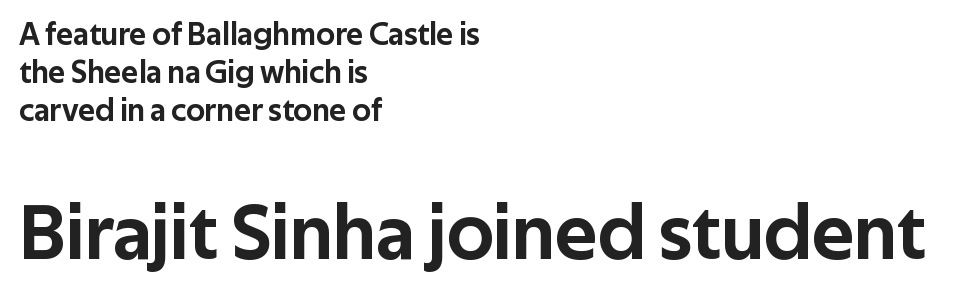
Tall strokes in this sample are plumb rather than angled. The face used here is rendered with its standard letterfit. These lines are composed in type without serifs. If you squint, the bottom block still reads clearly — it's the larger of the two.
